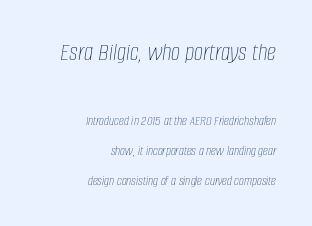
The image shows 26 px text type, italic (leaning right); set right-aligned, loose line spacing (2.13x), normal letter spacing, not underlined; the first (top) block is 1.86x larger.
